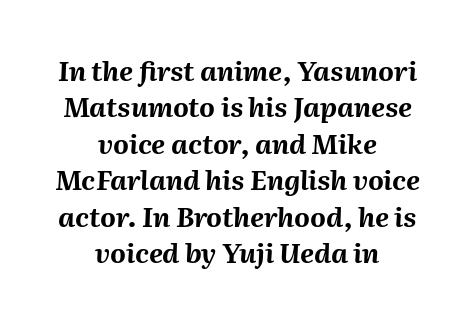
Beneath every word, the page is bare. Leftover space on each line is divided equally before and after the words. Rows of type keep a routine distance in the vertical direction. The axis of the letterforms is tilted away from vertical.
